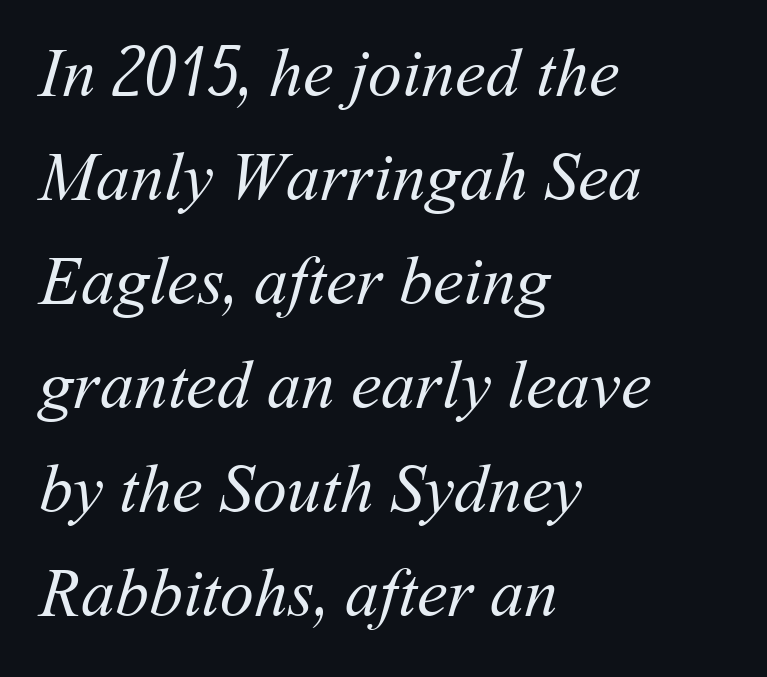
The image shows 68 px regular-weight type; set left-aligned, normal line spacing (1.53x), normal letter spacing, not underlined; medium stroke contrast and a medium x-height.
